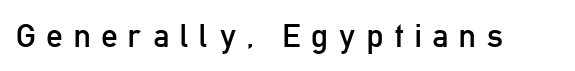
Q: Is the text bold? A: No.
Q: Is the text italic (slanted)? A: No, it is upright.
Q: Is the typeface a serif or a sans-serif typeface? A: Sans-serif.
Q: Is the text underlined? A: No.
Q: Is the spacing between letters normal or unusually wide? A: Unusually wide.
Q: Width (condensed, normal, or wide)? A: Condensed.
Q: Stroke contrast? A: Low.
Q: x-height? A: Medium.
Q: Monospaced? A: No.
